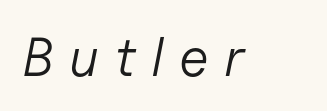
The image shows 55 px light type, italic (leaning right); set unusually wide letter spacing (+0.28 em), not underlined; low stroke contrast and a medium x-height.
